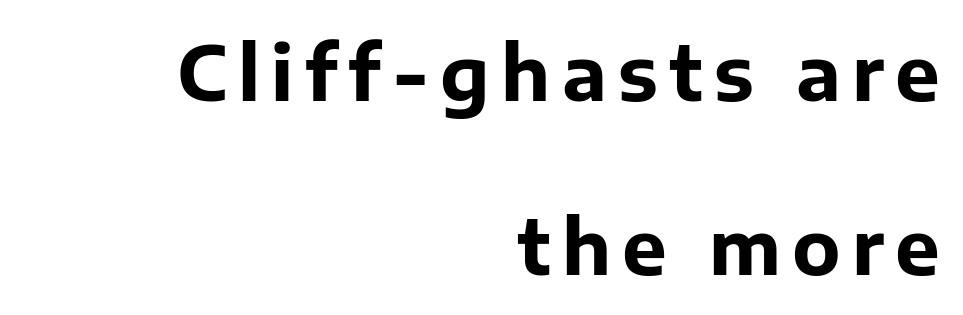
{"serif": "no", "italic": "no", "bold": "yes", "weight": "bold", "width": "normal", "stroke_contrast": "low", "x_height": "medium", "monospaced": "no", "underline": "no", "align": "right", "line_spacing": "loose", "line_spacing_ratio": 2.32, "glyph_px": 75}
